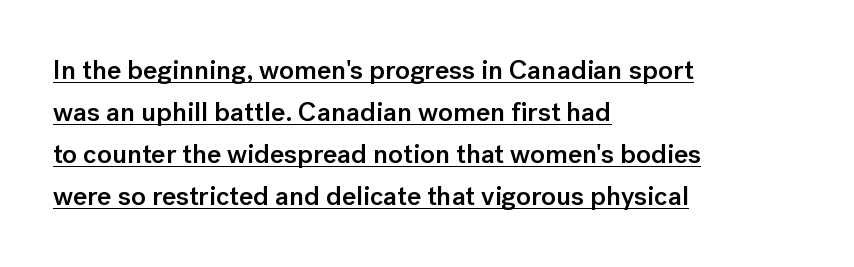
The image shows 27 px text type, upright; set left-aligned, normal line spacing (1.56x), normal letter spacing, underlined.
